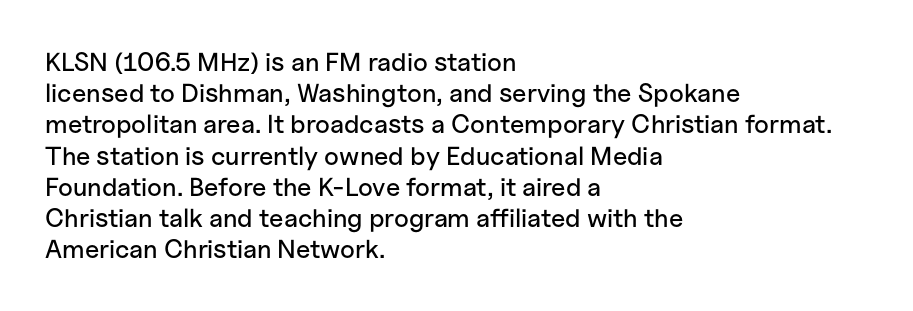
Q: Is the text italic (slanted)? A: No, it is upright.
Q: Is the text underlined? A: No.
Q: How is the paragraph aligned? A: Left-aligned.
Q: Is the spacing between letters normal or unusually wide? A: Normal.
